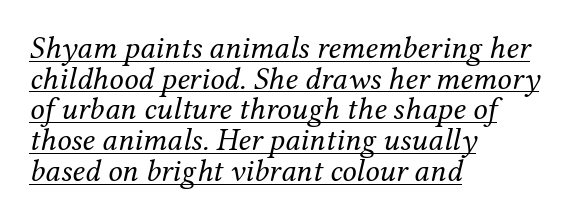
Q: Is the text bold? A: No.
Q: Is the text italic (slanted)? A: Yes, it leans right by about 12 degrees.
Q: Is the typeface a serif or a sans-serif typeface? A: Serif.
Q: Is the text underlined? A: Yes.
Q: How is the paragraph aligned? A: Left-aligned.
Q: Is the spacing between letters normal or unusually wide? A: Normal.
Q: Is the spacing between lines tight, normal or loose? A: Tight.
Q: Width (condensed, normal, or wide)? A: Normal.
Q: Stroke contrast? A: Medium.
Q: x-height? A: Medium.
Q: Monospaced? A: No.
